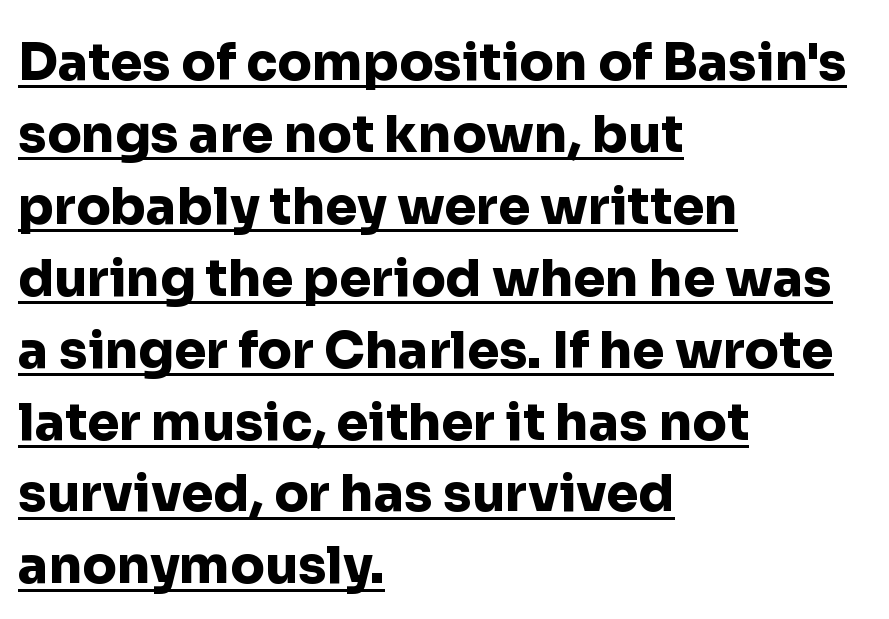
The image shows 51 px heavy sans-serif type, upright; set left-aligned, normal line spacing (1.41x), normal letter spacing, underlined; low stroke contrast and a medium x-height.
